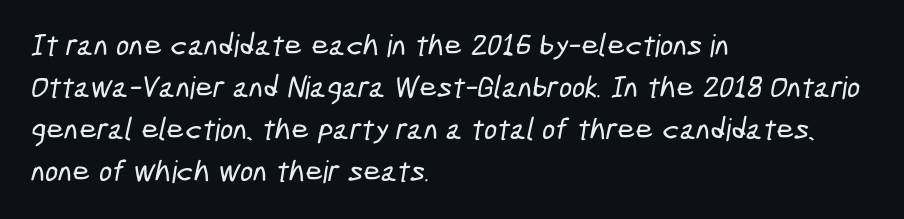
Letters rest on an invisible, unmarked baseline. Spacing verdict: proportional, widths tailored to each character. Typeset ragged right — the left edge is the straight one. Are there feet on the stems? There aren't — it's a sans. The tracking reads as untouched default to a designer's eye.
